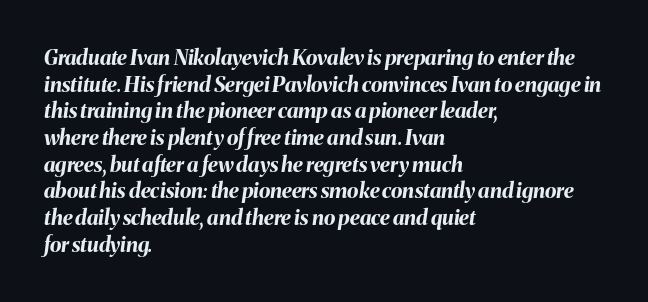
The text block is weighted toward the left margin, trailing off unevenly rightward. It's the slanting kind of type. Letter spacing: default. Pretty heavy lettering here — definitely bold.
